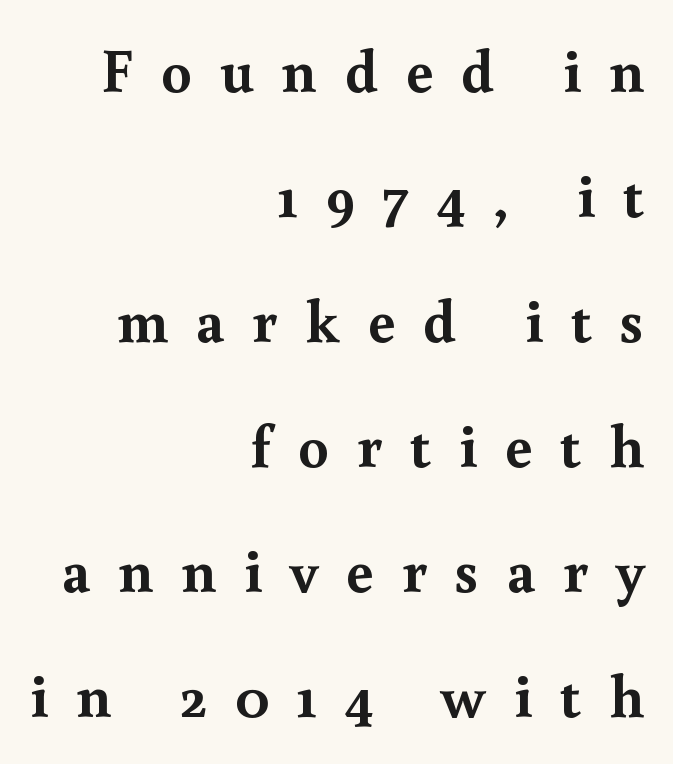
The image shows 61 px semibold serif type, upright; set right-aligned, loose line spacing (2.05x), unusually wide letter spacing (+0.46 em), not underlined; a small x-height.
